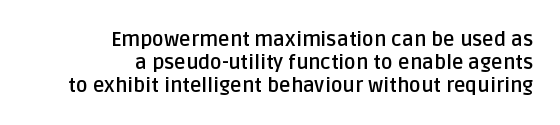
The image shows 20 px bold type, upright; set right-aligned, tight line spacing (1.14x), normal letter spacing, not underlined.
